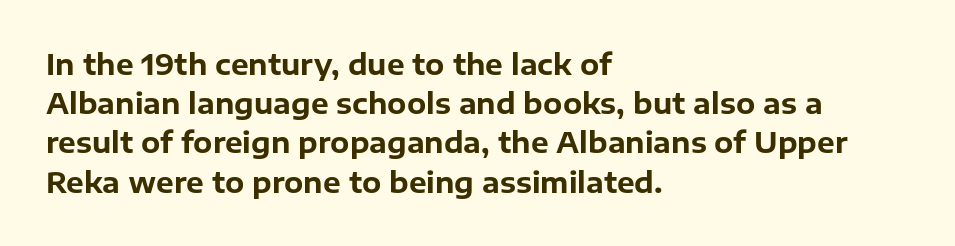
The image shows 28 px bold sans-serif type, upright; set left-aligned, normal line spacing (1.4x), normal letter spacing, not underlined; low stroke contrast and a medium x-height.
